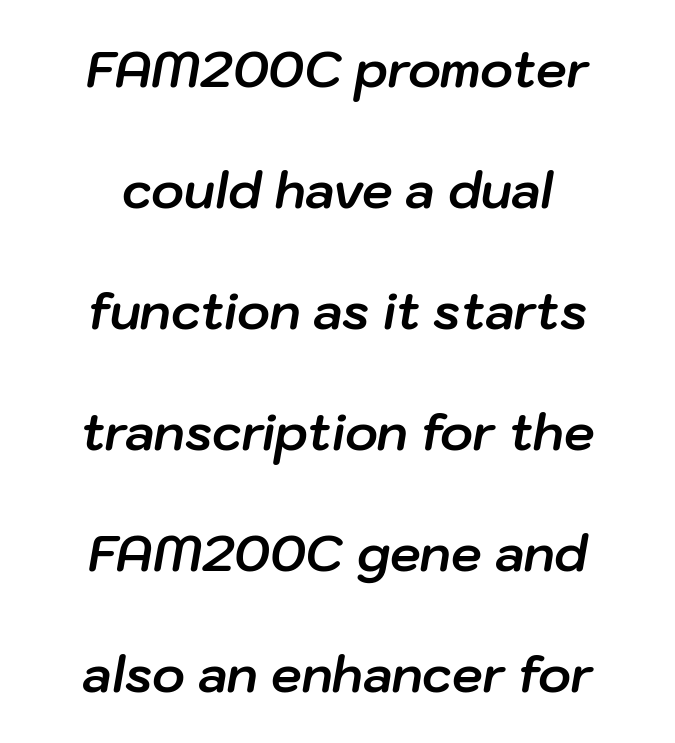
The image shows 49 px bold type, italic (leaning right); set centered, loose line spacing (2.47x), normal letter spacing, not underlined; low stroke contrast and a medium x-height.
